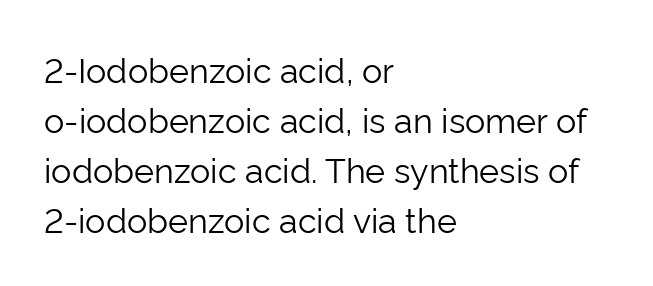
Summary of weight: not heavy and not bold. Normally led — the rows are evenly, conventionally spaced. Casual observation: everything's shoved over to the left. Honestly, the letter spacing is just normal — you wouldn't notice it. The letters stand straight up with perfectly vertical stems.
